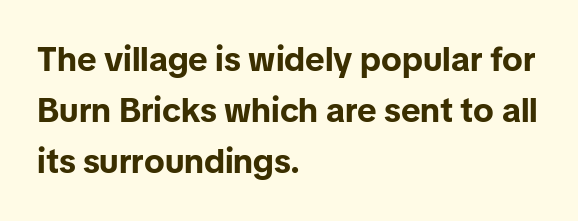
Q: Is the text bold? A: Yes.
Q: Is the text italic (slanted)? A: No, it is upright.
Q: Is the typeface a serif or a sans-serif typeface? A: Sans-serif.
Q: Is the text underlined? A: No.
Q: How is the paragraph aligned? A: Left-aligned.
Q: Is the spacing between letters normal or unusually wide? A: Normal.
Q: Is the spacing between lines tight, normal or loose? A: Normal.
Q: Width (condensed, normal, or wide)? A: Normal.
Q: Stroke contrast? A: Low.
Q: x-height? A: Medium.
Q: Monospaced? A: No.
